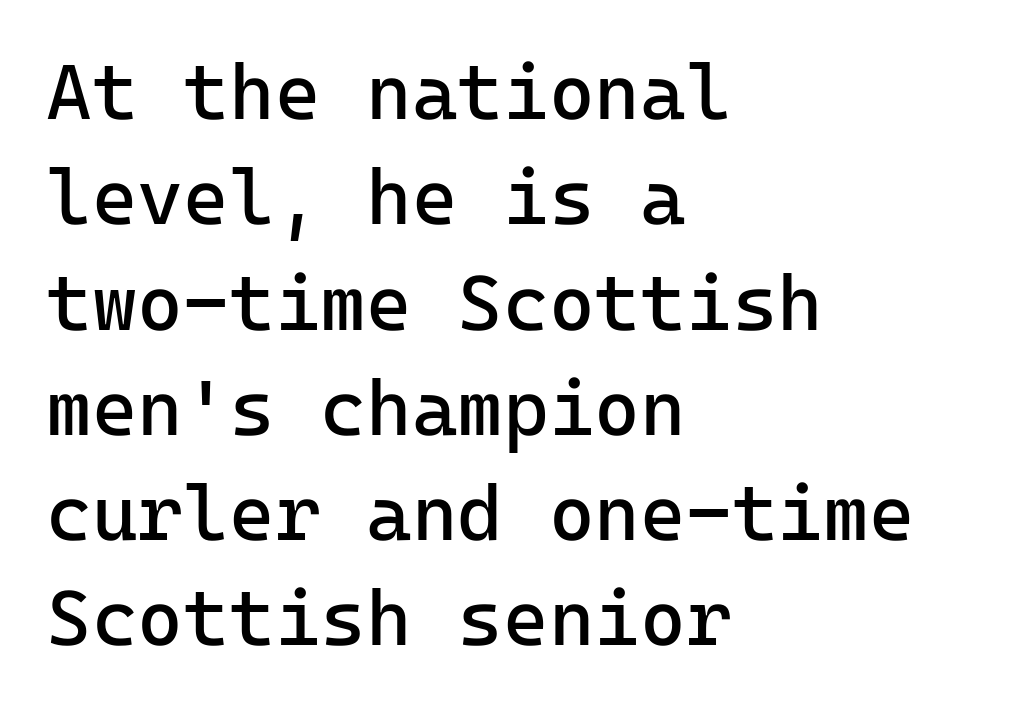
The image shows 78 px regular-weight sans-serif type, upright; set left-aligned, normal line spacing (1.35x), normal letter spacing, not underlined; low stroke contrast and a medium x-height.
